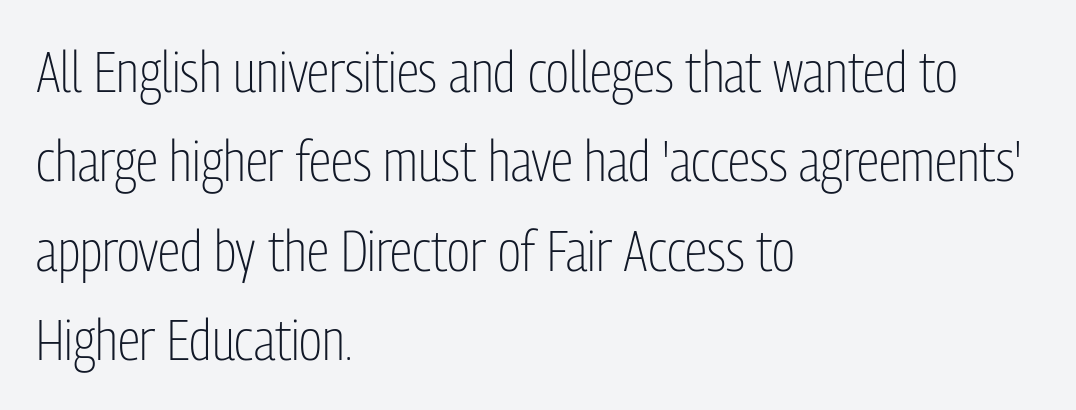
Q: Is the text bold? A: No.
Q: Is the text italic (slanted)? A: No, it is upright.
Q: Is the typeface a serif or a sans-serif typeface? A: Sans-serif.
Q: Is the text underlined? A: No.
Q: How is the paragraph aligned? A: Left-aligned.
Q: Is the spacing between letters normal or unusually wide? A: Normal.
Q: Is the spacing between lines tight, normal or loose? A: Normal.
Q: Width (condensed, normal, or wide)? A: Condensed.
Q: Stroke contrast? A: Low.
Q: x-height? A: Medium.
Q: Monospaced? A: No.
